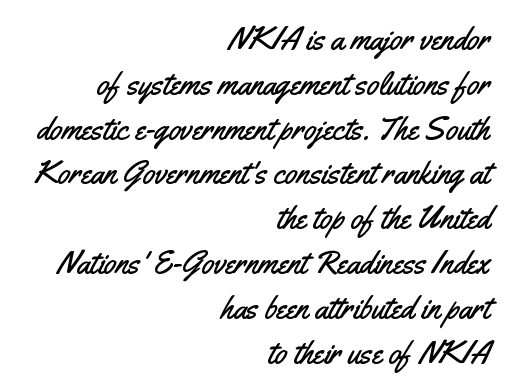
{"serif": "no", "width": "condensed", "stroke_contrast": "medium", "x_height": "small", "monospaced": "no", "underline": "no", "align": "right", "line_spacing": "normal", "line_spacing_ratio": 1.4, "letter_spacing": "normal", "letter_spacing_em": 0.0, "glyph_px": 32}
